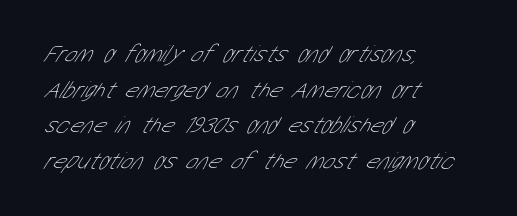
The image shows 24 px text type; set left-aligned, normal line spacing (1.48x), normal letter spacing, not underlined.
